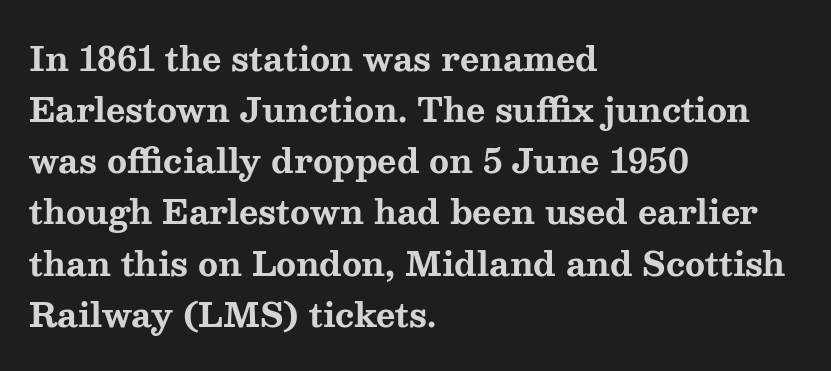
Think of a printed novel: that variable character pitch is what you see here. This rendering features lettering with no underline. The passage is arranged the way most books set body copy — flush left. These lines keep a tight, regular rhythm from letter to letter. Unlike italic type, these characters show no tilt at all.
